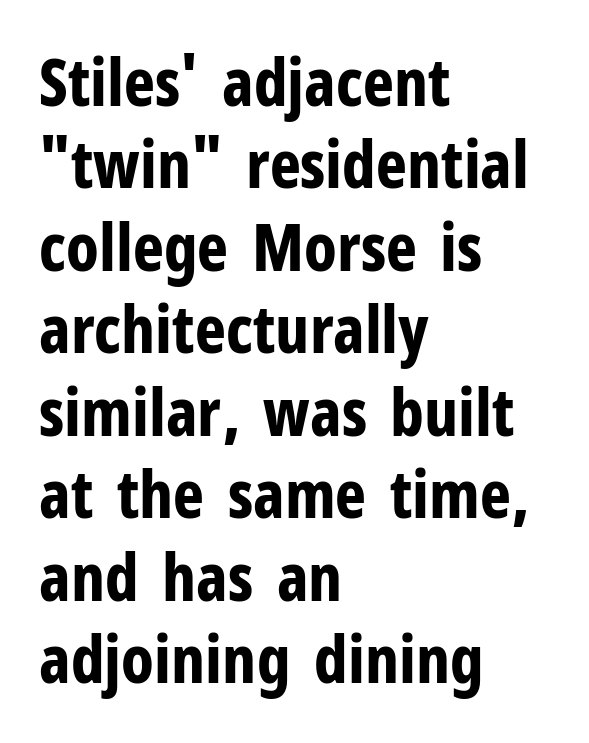
{"serif": "no", "italic": "no", "bold": "yes", "weight": "bold", "width": "condensed", "stroke_contrast": "low", "x_height": "medium", "monospaced": "no", "underline": "no", "align": "left", "line_spacing": "normal", "line_spacing_ratio": 1.25, "letter_spacing": "normal", "letter_spacing_em": 0.0, "glyph_px": 66}
